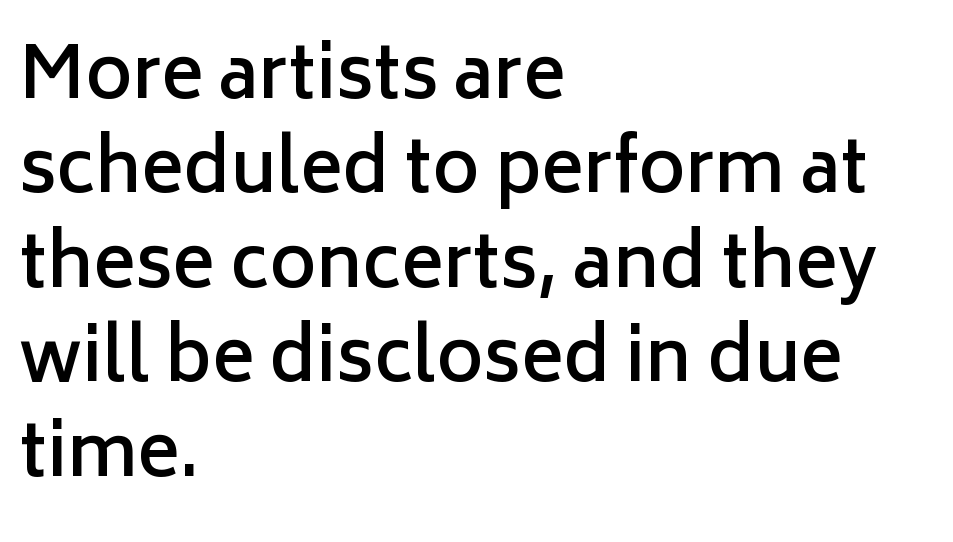
The image shows 71 px semibold sans-serif type, upright; set left-aligned, normal line spacing (1.33x), normal letter spacing, not underlined; low stroke contrast and a medium x-height.
